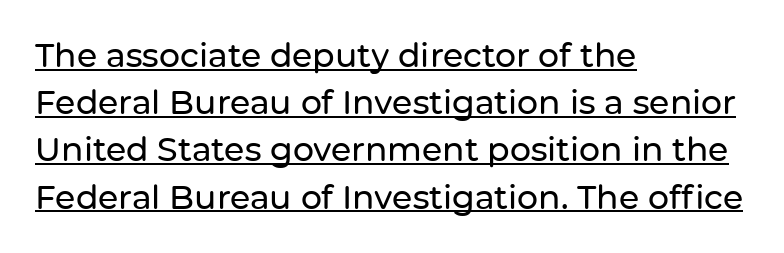
The image shows 33 px sans-serif type, upright; set left-aligned, normal line spacing (1.43x), normal letter spacing, underlined; low stroke contrast and a medium x-height.
